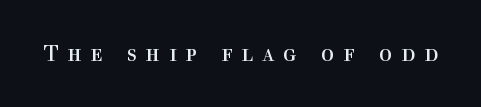
{"italic": "no", "bold": "no", "underline": "no", "letter_spacing": "wide", "letter_spacing_em": 0.4, "glyph_px": 22}
